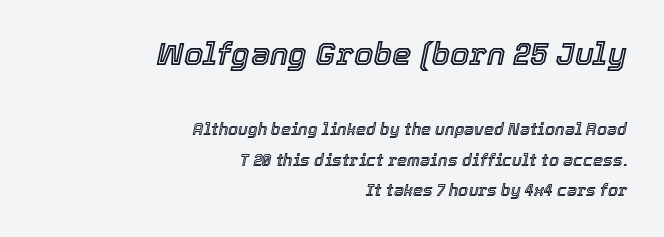
Q: Is the text italic (slanted)? A: Yes, it leans right by about 12 degrees.
Q: Is the text underlined? A: No.
Q: How is the paragraph aligned? A: Right-aligned.
Q: Is the spacing between letters normal or unusually wide? A: Normal.
Q: Which block of text is set in a larger size, the first (top) or the second (bottom)? A: The first (top) one.
Q: Width (condensed, normal, or wide)? A: Normal.
Q: x-height? A: Medium.
Q: Monospaced? A: No.
